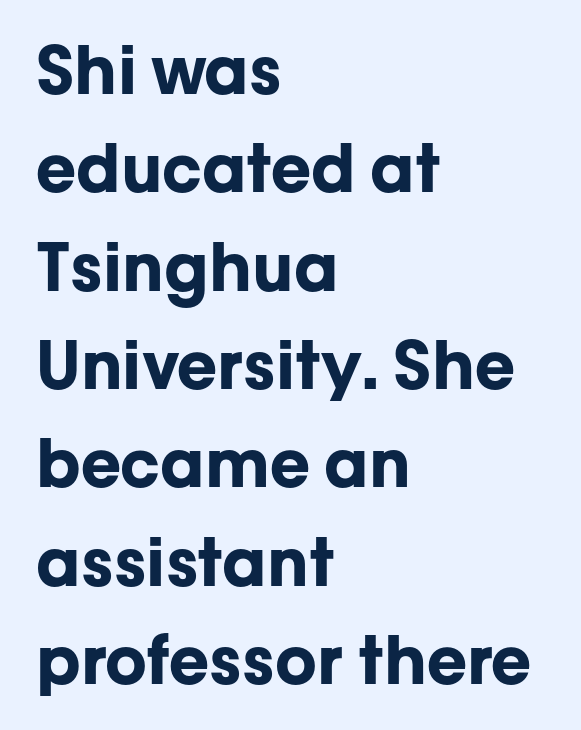
The image shows 66 px bold sans-serif type, upright; set left-aligned, normal line spacing (1.49x), normal letter spacing, not underlined; low stroke contrast and a medium x-height.
